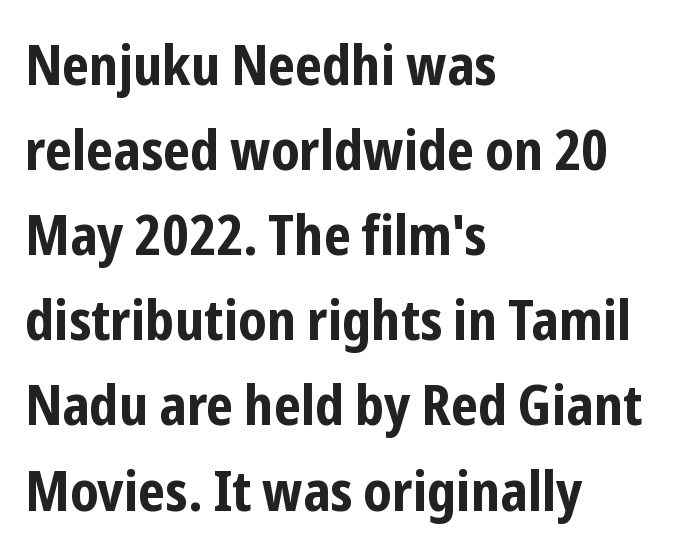
Q: Is the text bold? A: Yes.
Q: Is the text italic (slanted)? A: No, it is upright.
Q: Is the typeface a serif or a sans-serif typeface? A: Sans-serif.
Q: Is the text underlined? A: No.
Q: How is the paragraph aligned? A: Left-aligned.
Q: Is the spacing between letters normal or unusually wide? A: Normal.
Q: Is the spacing between lines tight, normal or loose? A: Normal.
Q: Width (condensed, normal, or wide)? A: Condensed.
Q: Stroke contrast? A: Low.
Q: x-height? A: Medium.
Q: Monospaced? A: No.
